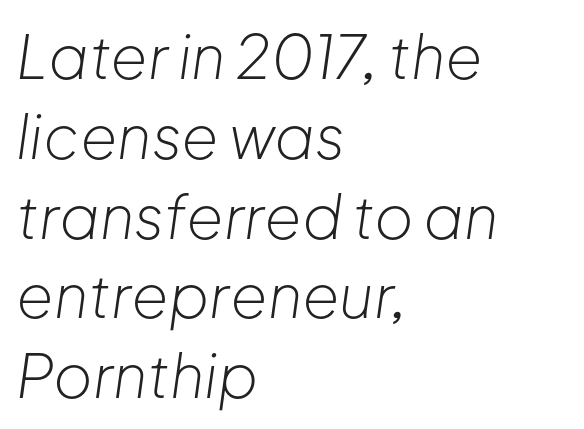
Q: Is the text bold? A: No.
Q: Is the text italic (slanted)? A: Yes, it leans right by about 8 degrees.
Q: Is the text underlined? A: No.
Q: How is the paragraph aligned? A: Left-aligned.
Q: Is the spacing between letters normal or unusually wide? A: Normal.
Q: Is the spacing between lines tight, normal or loose? A: Normal.
Q: Width (condensed, normal, or wide)? A: Normal.
Q: Stroke contrast? A: Low.
Q: x-height? A: Medium.
Q: Monospaced? A: No.
